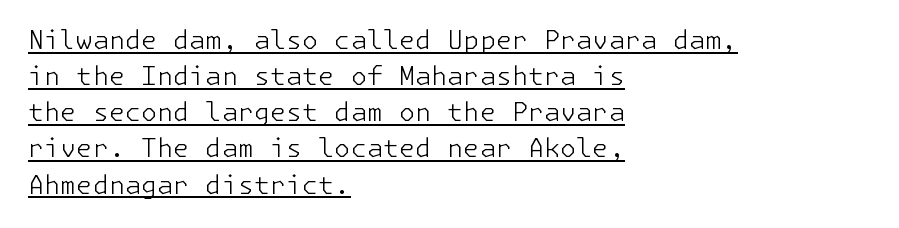
The space between consecutive lines is moderate. The sample's only ornament is a line tracing under the words. You could call the tracking neutral — neither tight nor loose. On a weight scale, this lands at 450 or below. Designer's note — italics off, roman on. Teacher's note: observe the even left margin — that is flush-left alignment.
